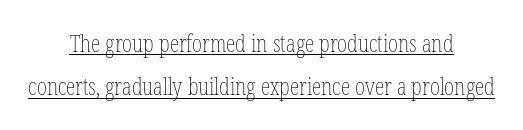
Q: Is the text bold? A: No.
Q: Is the text italic (slanted)? A: No, it is upright.
Q: Is the text underlined? A: Yes.
Q: How is the paragraph aligned? A: Centered.
Q: Is the spacing between letters normal or unusually wide? A: Normal.
